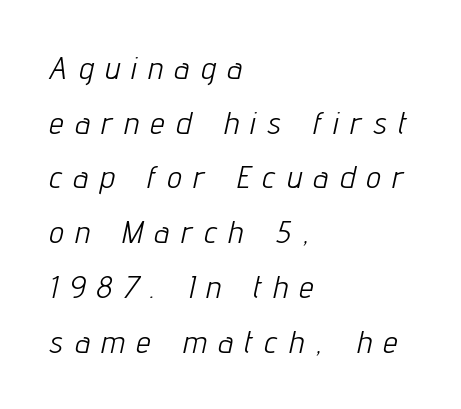
The rendering uses natural spacing where letterforms have individual widths. Horizontal alignment here is leftward, the default for most running prose. An italicized treatment has been applied to the whole sample. Caption: expanded tracking, letters set apart.
